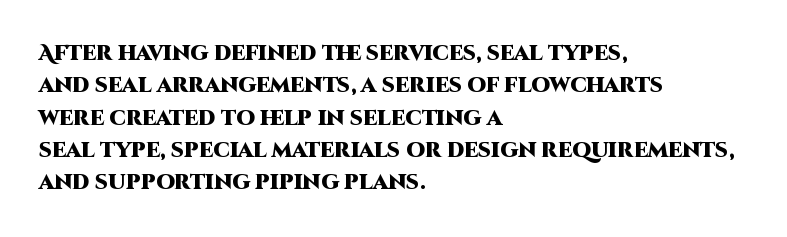
The image shows 21 px bold type, upright; set left-aligned, normal line spacing (1.54x), normal letter spacing, not underlined.
